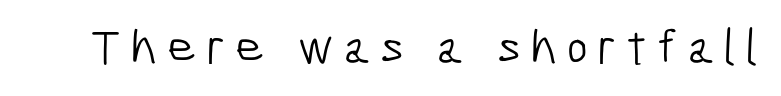
Q: Is the text bold? A: No.
Q: Is the typeface a serif or a sans-serif typeface? A: Sans-serif.
Q: Is the text underlined? A: No.
Q: Is the spacing between letters normal or unusually wide? A: Unusually wide.
Q: Width (condensed, normal, or wide)? A: Condensed.
Q: Stroke contrast? A: Low.
Q: x-height? A: Medium.
Q: Monospaced? A: No.
